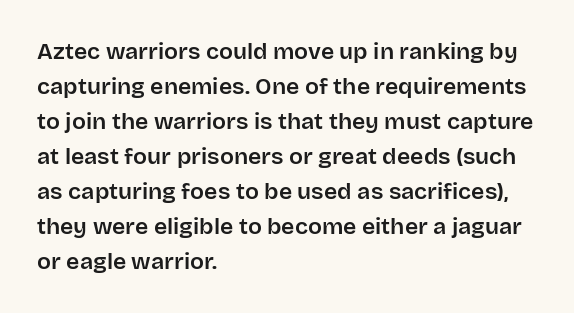
The image shows 23 px text type, upright; set left-aligned, normal line spacing (1.52x), normal letter spacing, not underlined.
